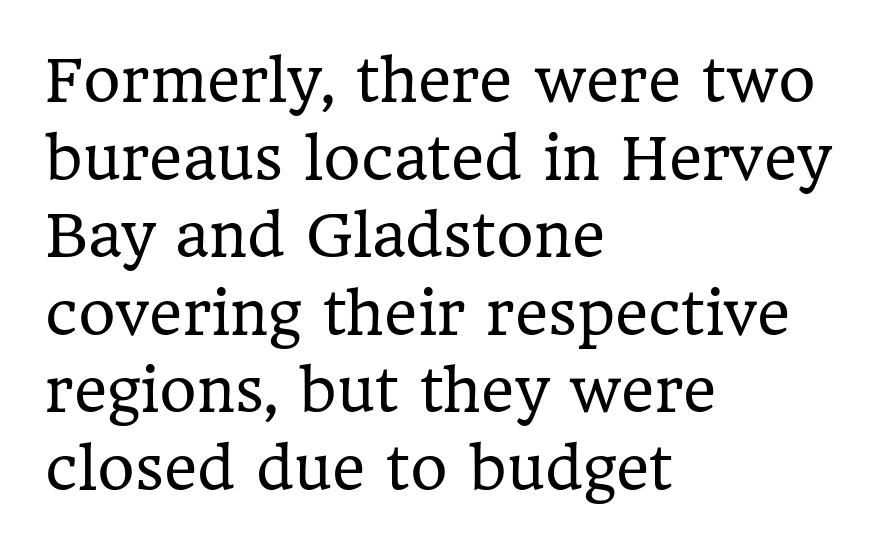
Q: Is the text bold? A: No.
Q: Is the text italic (slanted)? A: No, it is upright.
Q: Is the typeface a serif or a sans-serif typeface? A: Serif.
Q: Is the text underlined? A: No.
Q: How is the paragraph aligned? A: Left-aligned.
Q: Is the spacing between letters normal or unusually wide? A: Normal.
Q: Is the spacing between lines tight, normal or loose? A: Normal.
Q: Width (condensed, normal, or wide)? A: Normal.
Q: Stroke contrast? A: Low.
Q: x-height? A: Medium.
Q: Monospaced? A: No.
